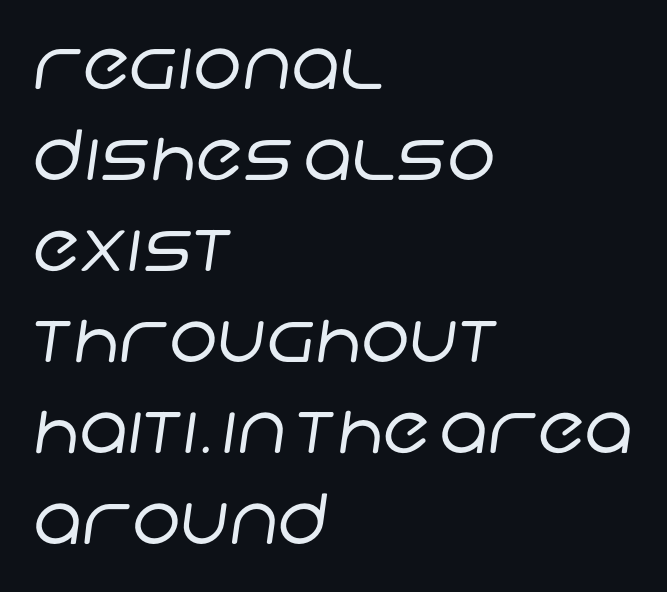
The image shows 69 px regular-weight sans-serif type; set left-aligned, normal line spacing (1.32x), normal letter spacing, not underlined; low stroke contrast and a large x-height.
